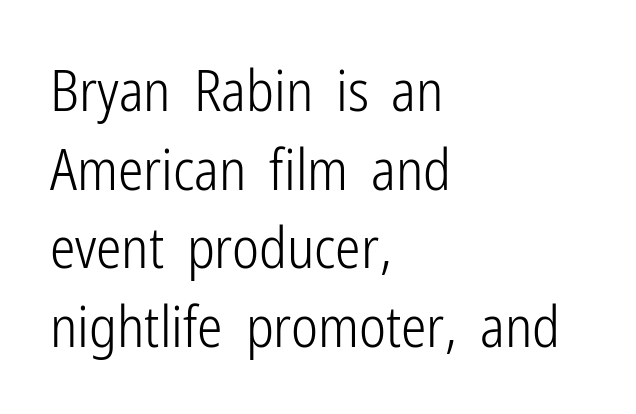
The image shows 57 px light, condensed sans-serif type, upright; set left-aligned, normal line spacing (1.38x), normal letter spacing, not underlined; low stroke contrast and a medium x-height.
